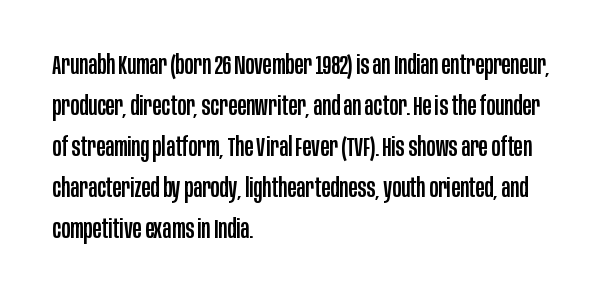
The image shows 27 px text type, upright; set left-aligned, normal line spacing (1.52x), normal letter spacing, not underlined.
